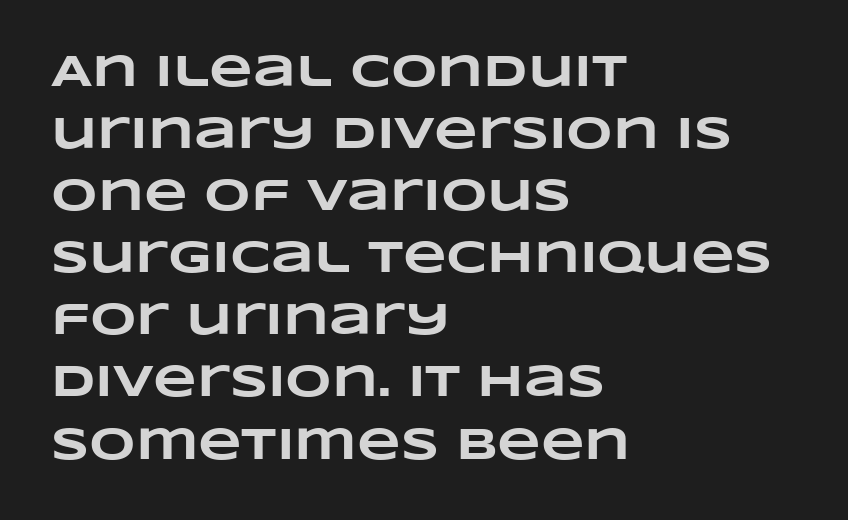
The image shows 45 px heavy, wide type; set left-aligned, normal line spacing (1.38x), normal letter spacing, not underlined; low stroke contrast and a large x-height.
